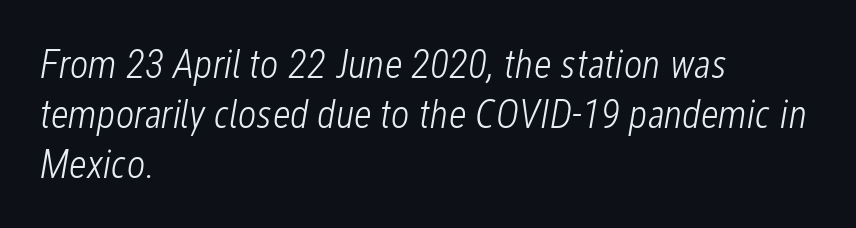
Short note: letters normally spaced. Check the space under the baseline: it is left empty. Reading down the block, your eye returns to a fixed left position each line. Looks like regular typesetting: each glyph gets only the width it needs.
